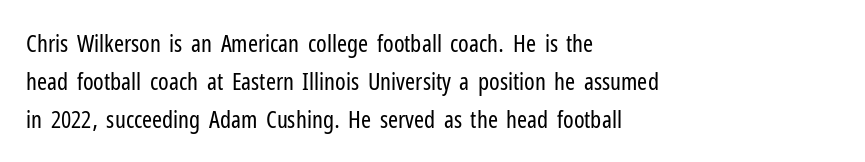
Q: Is the text bold? A: No.
Q: Is the text italic (slanted)? A: No, it is upright.
Q: Is the text underlined? A: No.
Q: How is the paragraph aligned? A: Left-aligned.
Q: Is the spacing between letters normal or unusually wide? A: Normal.
Q: Is the spacing between lines tight, normal or loose? A: Normal.
